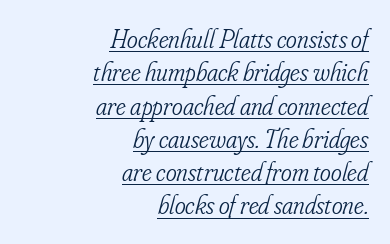
{"italic": "yes", "lean": "right", "slant_degrees": 16, "bold": "no", "underline": "yes", "align": "right", "line_spacing": "normal", "line_spacing_ratio": 1.28, "letter_spacing": "normal", "letter_spacing_em": 0.0, "glyph_px": 26}
